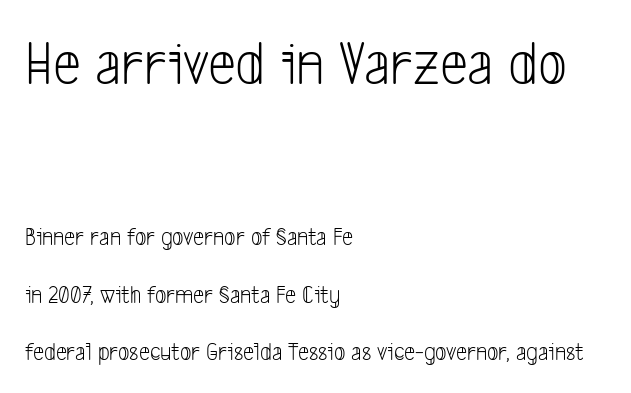
{"serif": "no", "bold": "no", "weight": "light", "width": "condensed", "stroke_contrast": "low", "x_height": "medium", "monospaced": "no", "underline": "no", "align": "left", "line_spacing": "loose", "line_spacing_ratio": 2.31, "letter_spacing": "normal", "letter_spacing_em": 0.0, "larger_block": "first", "size_ratio": 2.52, "glyph_px": 63}
